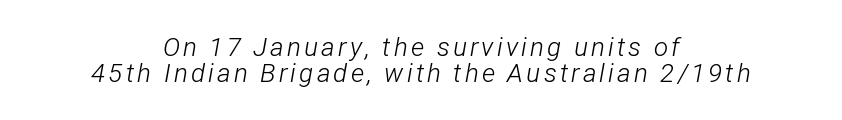
The paragraph shown floats in the horizontal middle. You can tell it's italic because the verticals aren't actually vertical. Stroke mass is kept to a normal reading level or below. Regarding leading, the lines here are crowded together. Any mark beneath the type? The region is blank.
